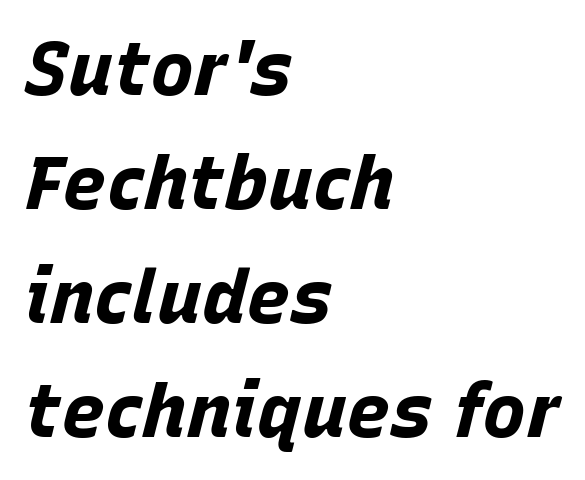
{"italic": "yes", "lean": "right", "slant_degrees": 15, "bold": "yes", "weight": "bold", "width": "normal", "stroke_contrast": "low", "x_height": "large", "monospaced": "no", "underline": "no", "align": "left", "line_spacing": "normal", "line_spacing_ratio": 1.54, "letter_spacing": "normal", "letter_spacing_em": 0.0, "glyph_px": 74}
